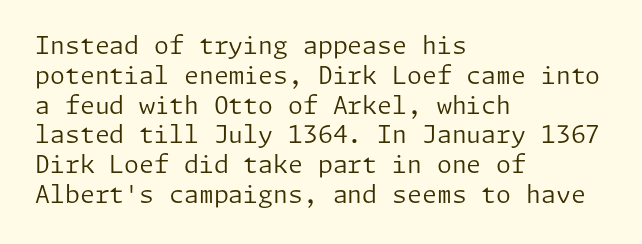
If you drew a line through each stem, it would be perfectly vertical. Tracking value appears to be zero — textbook default spacing. The rag falls on the right side of this text block. The face looks like a standard text weight, possibly lighter. The string is rendered with underlining switched off.
